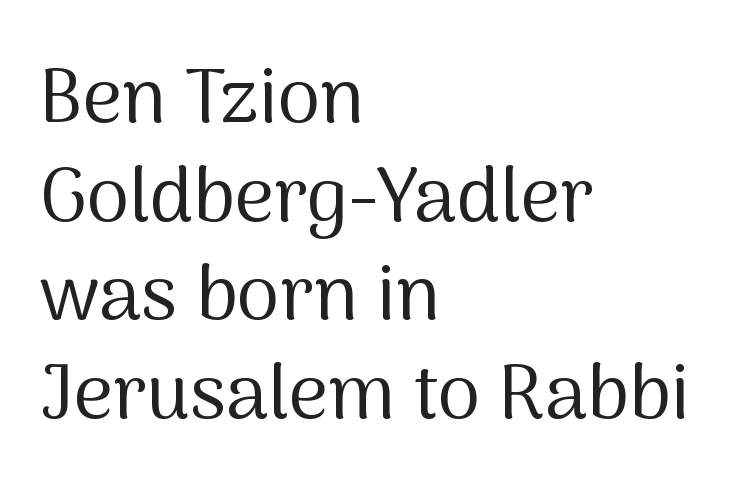
Q: Is the text bold? A: No.
Q: Is the text italic (slanted)? A: No, it is upright.
Q: Is the typeface a serif or a sans-serif typeface? A: Sans-serif.
Q: Is the text underlined? A: No.
Q: How is the paragraph aligned? A: Left-aligned.
Q: Is the spacing between letters normal or unusually wide? A: Normal.
Q: Is the spacing between lines tight, normal or loose? A: Normal.
Q: Width (condensed, normal, or wide)? A: Normal.
Q: Stroke contrast? A: Medium.
Q: x-height? A: Medium.
Q: Monospaced? A: No.
